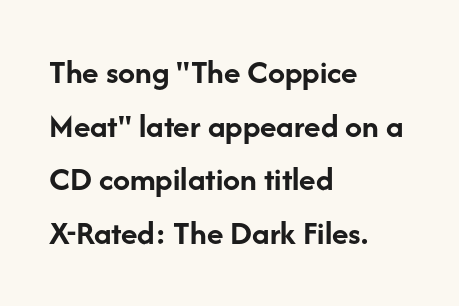
Rendered with straight, roman letterforms. Between one letter and the next there's only the usual sliver of space. Any mark beneath the type? The region is blank. Interline gaps are of average width in this sample.
